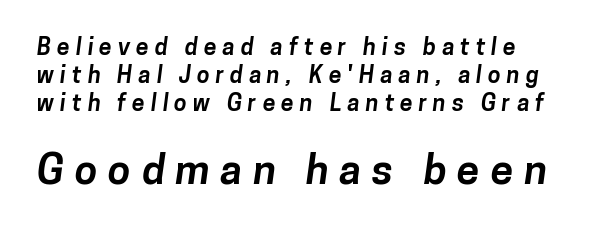
The image shows 41 px bold sans-serif type; set line spacing 1.21x, unusually wide letter spacing (+0.26 em), not underlined; the second (bottom) block is 1.78x larger; low stroke contrast and a medium x-height.
